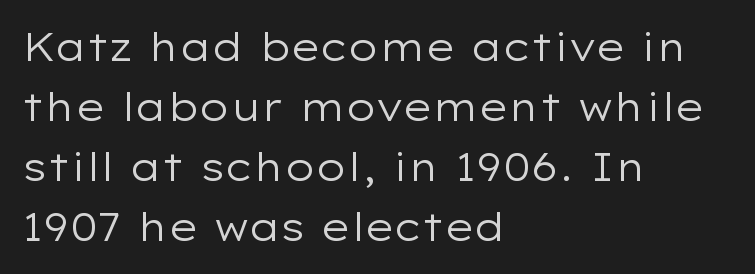
{"serif": "no", "italic": "no", "bold": "no", "weight": "regular", "width": "wide", "stroke_contrast": "low", "x_height": "medium", "monospaced": "no", "underline": "no", "align": "left", "line_spacing": "normal", "line_spacing_ratio": 1.54, "letter_spacing": "normal", "letter_spacing_em": 0.0, "glyph_px": 39}
